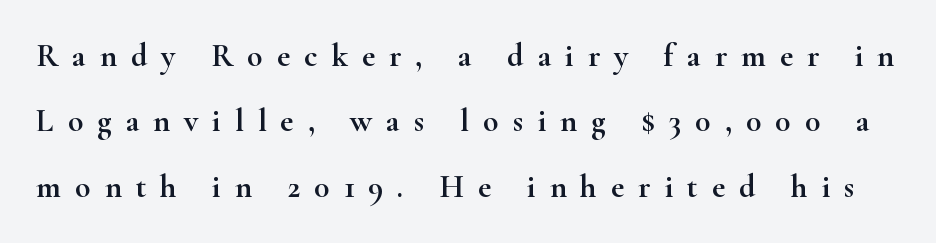
The image shows 32 px wide serif type, upright; set loose line spacing (2.04x), unusually wide letter spacing (+0.44 em), not underlined; high stroke contrast and a small x-height.
